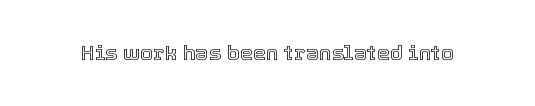
{"italic": "no", "underline": "no", "letter_spacing": "normal", "letter_spacing_em": 0.0, "glyph_px": 21}
